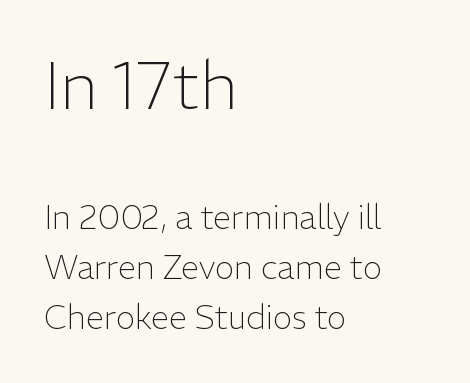
{"serif": "no", "italic": "no", "bold": "no", "weight": "light", "width": "normal", "stroke_contrast": "low", "x_height": "medium", "monospaced": "no", "underline": "no", "align": "left", "line_spacing": "normal", "line_spacing_ratio": 1.51, "letter_spacing": "normal", "letter_spacing_em": 0.0, "larger_block": "first", "size_ratio": 2.0, "glyph_px": 66}
